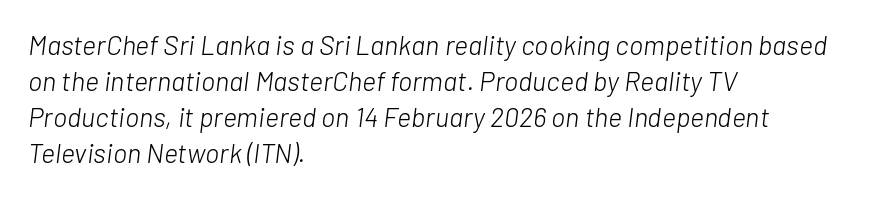
Q: Is the text bold? A: No.
Q: Is the text italic (slanted)? A: Yes, it leans right by about 7 degrees.
Q: Is the text underlined? A: No.
Q: How is the paragraph aligned? A: Left-aligned.
Q: Is the spacing between letters normal or unusually wide? A: Normal.
Q: Is the spacing between lines tight, normal or loose? A: Normal.
